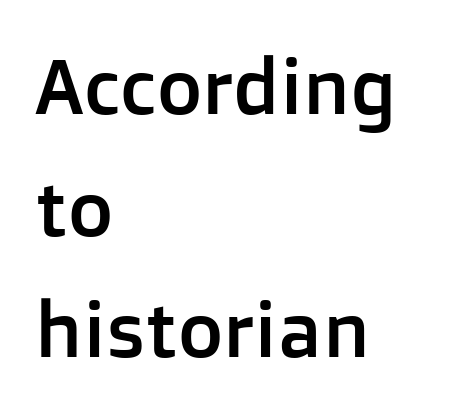
Q: Is the text italic (slanted)? A: No, it is upright.
Q: Is the typeface a serif or a sans-serif typeface? A: Sans-serif.
Q: Is the text underlined? A: No.
Q: How is the paragraph aligned? A: Left-aligned.
Q: Is the spacing between letters normal or unusually wide? A: Normal.
Q: Is the spacing between lines tight, normal or loose? A: Normal.
Q: Width (condensed, normal, or wide)? A: Normal.
Q: Stroke contrast? A: Low.
Q: x-height? A: Medium.
Q: Monospaced? A: No.
